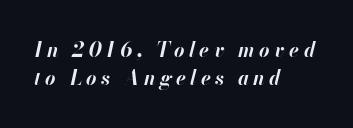
{"italic": "yes", "lean": "right", "slant_degrees": 13, "bold": "yes", "underline": "no", "align": "left", "line_spacing": "normal", "line_spacing_ratio": 1.42, "letter_spacing": "wide", "letter_spacing_em": 0.22, "glyph_px": 20}
